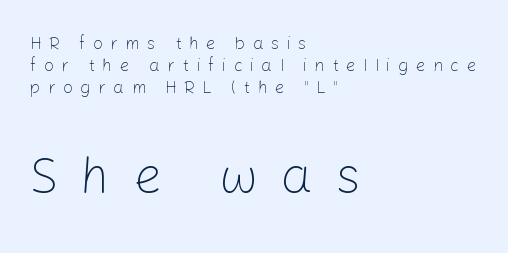
The passage shown is typeset with a sans-serif family. Successive baselines arrive at the customary interval. The passage shown is typed in a proportional face where columns would drift. Rendered with straight, roman letterforms. Has an underline been added? It has not. Between these two stacked blocks, the lower one wins on size.
